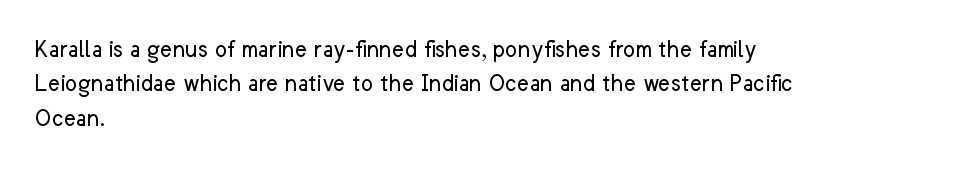
{"italic": "no", "bold": "no", "underline": "no", "align": "left", "line_spacing": "normal", "line_spacing_ratio": 1.32, "letter_spacing": "normal", "letter_spacing_em": 0.0, "glyph_px": 26}
